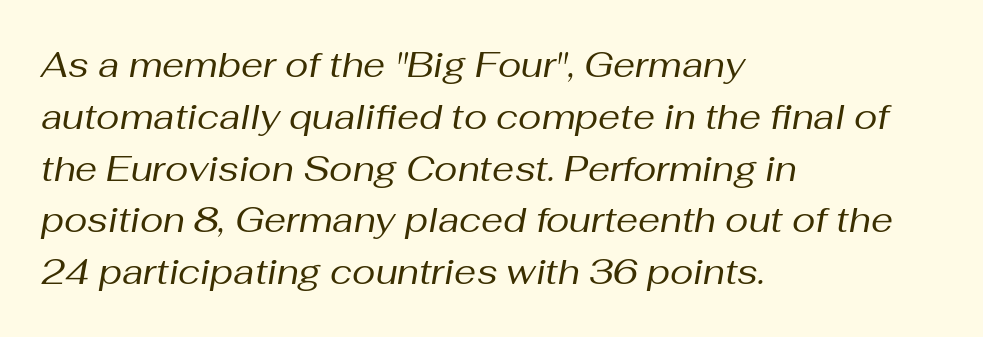
Q: Is the text bold? A: No.
Q: Is the text italic (slanted)? A: Yes, it leans right by about 10 degrees.
Q: Is the text underlined? A: No.
Q: How is the paragraph aligned? A: Left-aligned.
Q: Is the spacing between letters normal or unusually wide? A: Normal.
Q: Is the spacing between lines tight, normal or loose? A: Normal.
Q: Width (condensed, normal, or wide)? A: Normal.
Q: Stroke contrast? A: Medium.
Q: x-height? A: Medium.
Q: Monospaced? A: No.
